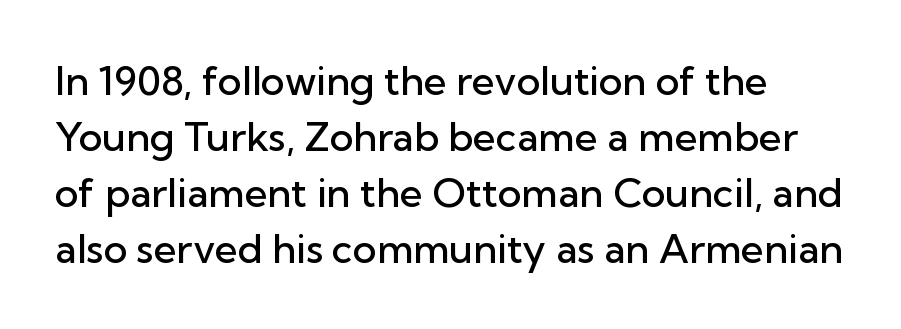
The image shows 40 px semibold sans-serif type, upright; set normal line spacing (1.4x), normal letter spacing, not underlined; low stroke contrast and a medium x-height.
